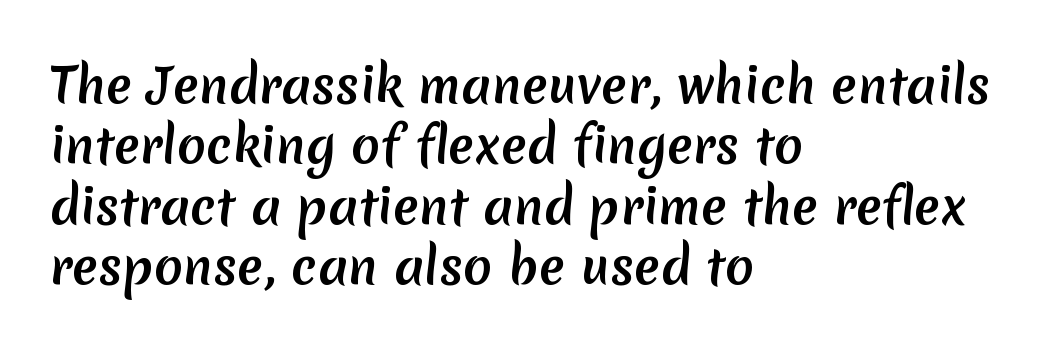
{"serif": "no", "bold": "yes", "weight": "semibold", "width": "normal", "stroke_contrast": "low", "x_height": "medium", "monospaced": "no", "underline": "no", "align": "left", "line_spacing": "normal", "line_spacing_ratio": 1.26, "letter_spacing": "normal", "letter_spacing_em": 0.0, "glyph_px": 48}
